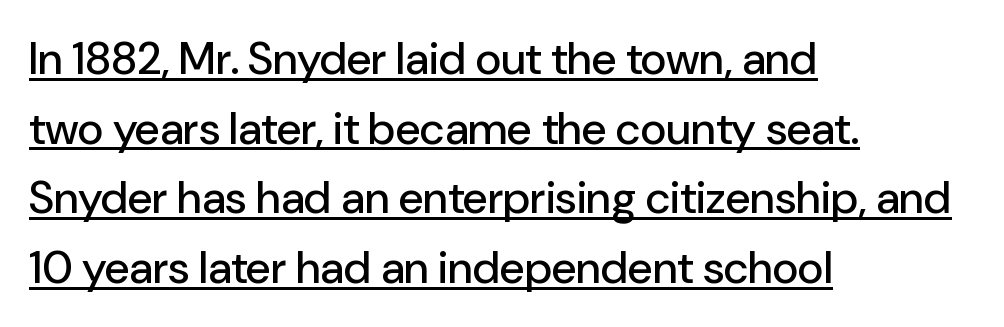
Leading: standard. Standard letterfit; no display-style spreading of the glyphs. The text was rendered using a sans face with plain stroke endings. Posture: vertical.
